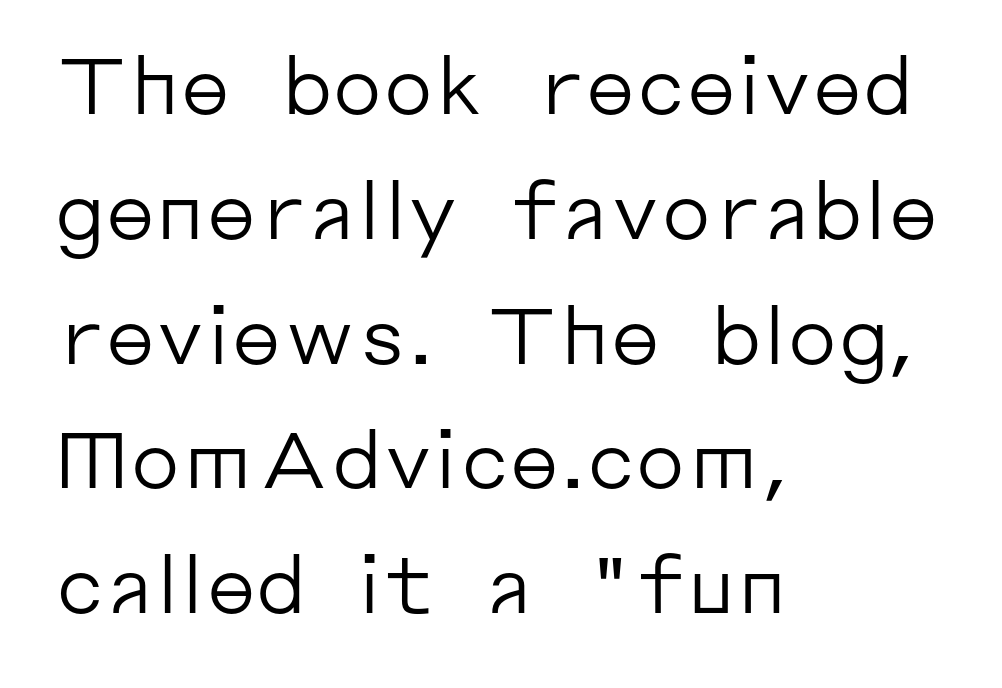
Q: Is the text bold? A: No.
Q: Is the text italic (slanted)? A: No, it is upright.
Q: Is the typeface a serif or a sans-serif typeface? A: Sans-serif.
Q: Is the text underlined? A: No.
Q: How is the paragraph aligned? A: Left-aligned.
Q: Is the spacing between letters normal or unusually wide? A: Normal.
Q: Is the spacing between lines tight, normal or loose? A: Normal.
Q: Width (condensed, normal, or wide)? A: Normal.
Q: Stroke contrast? A: Low.
Q: x-height? A: Medium.
Q: Monospaced? A: No.
